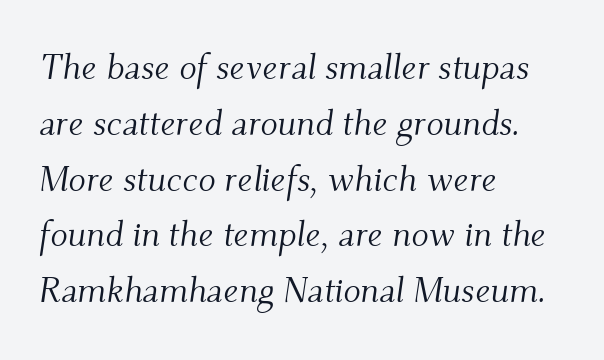
The image shows 36 px light serif type, italic (leaning right); set left-aligned, normal line spacing (1.55x), normal letter spacing, not underlined; medium stroke contrast and a small x-height.
